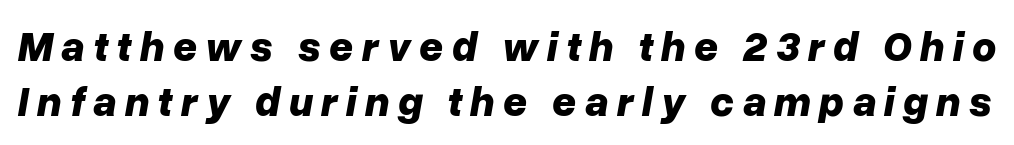
Q: Is the text bold? A: Yes.
Q: Is the text italic (slanted)? A: Yes, it leans right by about 10 degrees.
Q: Is the text underlined? A: No.
Q: Is the spacing between lines tight, normal or loose? A: Normal.
Q: Width (condensed, normal, or wide)? A: Normal.
Q: Stroke contrast? A: Low.
Q: x-height? A: Medium.
Q: Monospaced? A: No.
